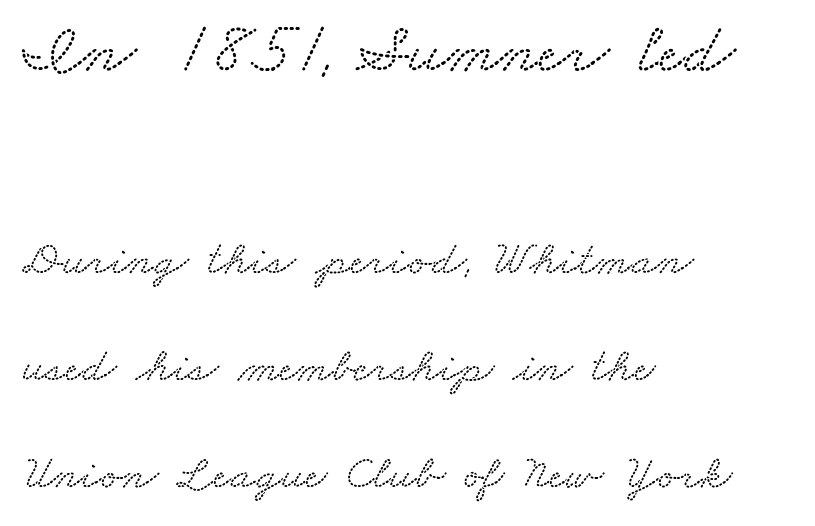
{"serif": "yes", "width": "wide", "stroke_contrast": "medium", "x_height": "small", "monospaced": "no", "underline": "no", "align": "left", "line_spacing": "loose", "line_spacing_ratio": 2.23, "letter_spacing": "normal", "letter_spacing_em": 0.0, "larger_block": "first", "size_ratio": 1.5, "glyph_px": 72}
